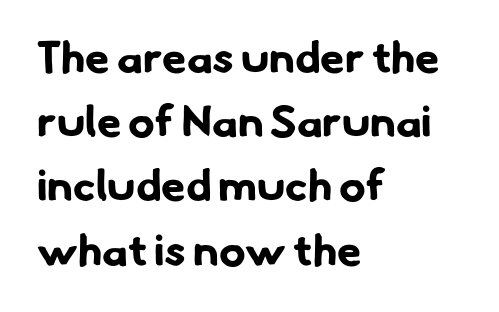
Q: Is the text bold? A: Yes.
Q: Is the typeface a serif or a sans-serif typeface? A: Sans-serif.
Q: Is the text underlined? A: No.
Q: How is the paragraph aligned? A: Left-aligned.
Q: Is the spacing between letters normal or unusually wide? A: Normal.
Q: Is the spacing between lines tight, normal or loose? A: Normal.
Q: Width (condensed, normal, or wide)? A: Normal.
Q: Stroke contrast? A: Low.
Q: x-height? A: Small.
Q: Monospaced? A: No.
